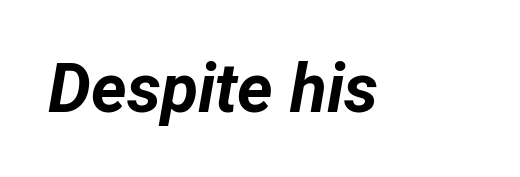
{"italic": "yes", "lean": "right", "slant_degrees": 12, "bold": "yes", "weight": "bold", "width": "normal", "stroke_contrast": "low", "x_height": "medium", "monospaced": "no", "underline": "no", "letter_spacing": "normal", "letter_spacing_em": 0.0, "glyph_px": 68}
